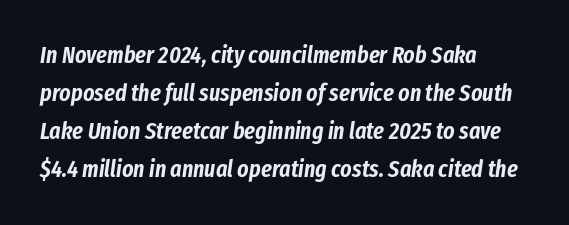
What's the leading like? Ordinary, nothing unusual. Descenders hang freely into open space. The letters are slanted; this is an italic face. These lines are set flush left with a ragged right edge. Observe the ordinary spacing: letters are neighbours, not strangers.
